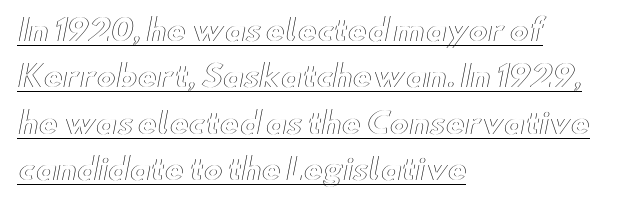
The image shows 29 px wide type; set left-aligned, normal line spacing (1.6x), normal letter spacing, underlined; a small x-height.
